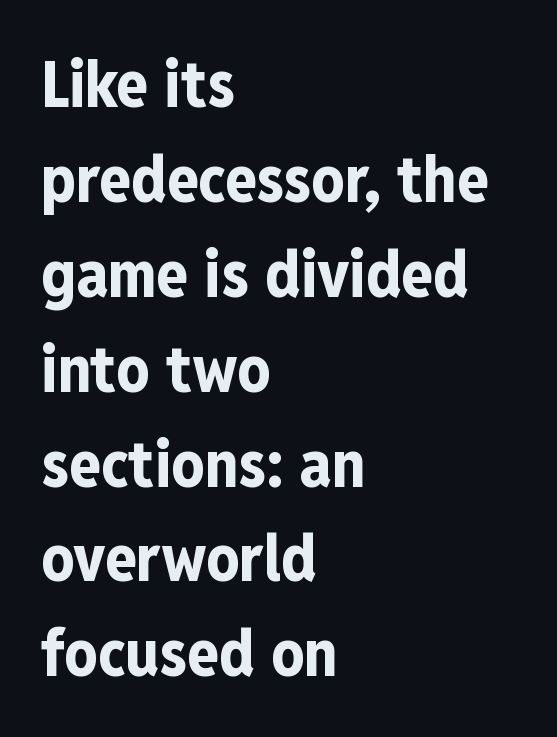
The face used here is proportionally spaced, like ordinary book or web type. Do the letters lean? They stand straight. The glyphs in this specimen are sans serif. Plain, unruled lines of type. Caption: standard tracking, unaltered.
